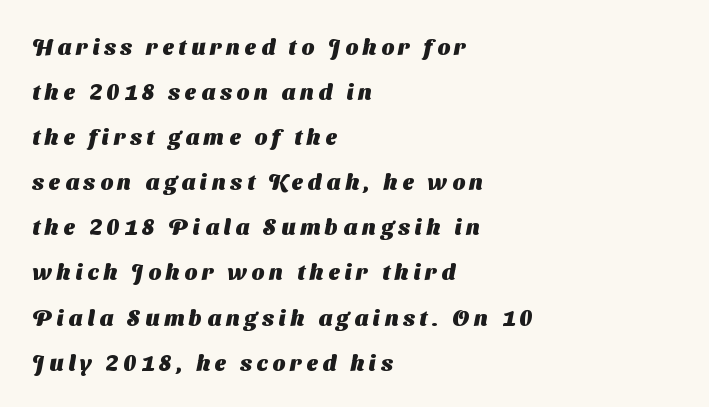
Q: Is the text bold? A: Yes.
Q: Is the text underlined? A: No.
Q: How is the paragraph aligned? A: Left-aligned.
Q: Is the spacing between letters normal or unusually wide? A: Unusually wide.
Q: Is the spacing between lines tight, normal or loose? A: Loose.
